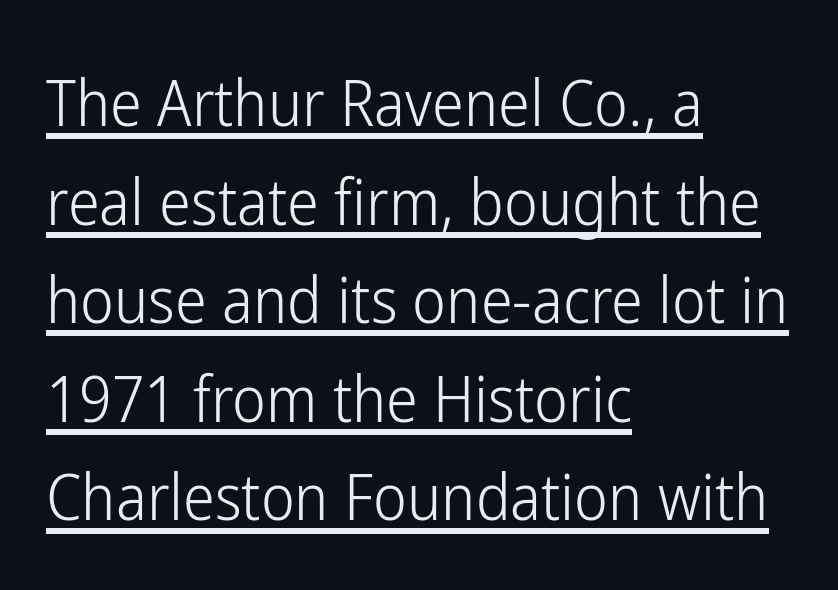
The image shows 64 px light, condensed sans-serif type, upright; set left-aligned, normal line spacing (1.54x), normal letter spacing, underlined; low stroke contrast and a medium x-height.
